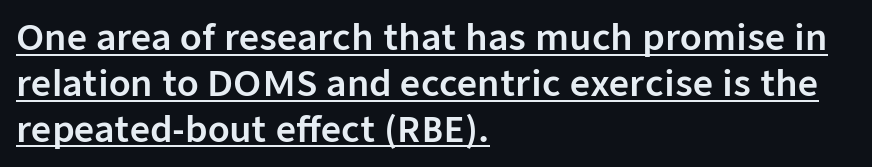
{"serif": "no", "italic": "no", "width": "normal", "stroke_contrast": "low", "x_height": "medium", "monospaced": "no", "underline": "yes", "align": "left", "line_spacing": "normal", "line_spacing_ratio": 1.31, "letter_spacing": "normal", "letter_spacing_em": 0.0, "glyph_px": 35}
